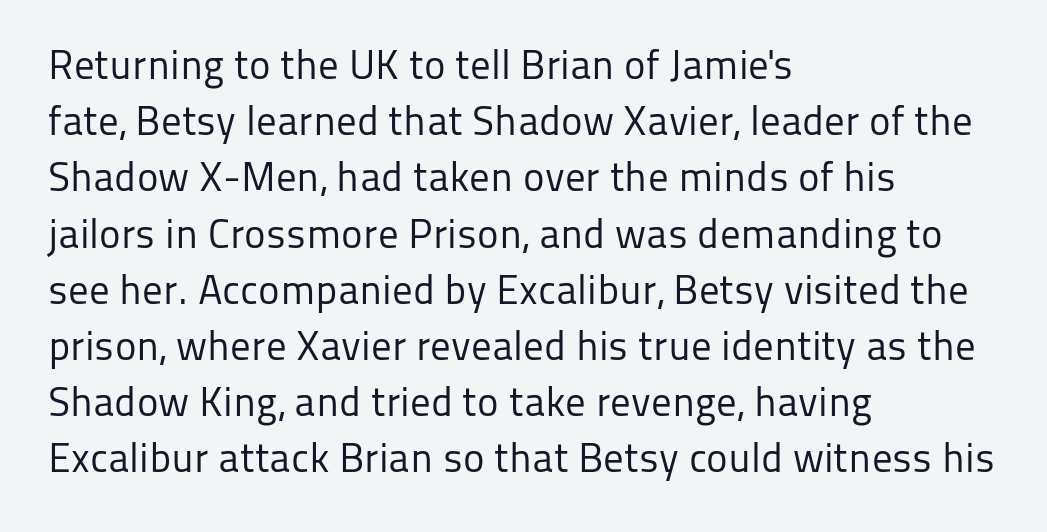
Q: Is the text bold? A: No.
Q: Is the text italic (slanted)? A: No, it is upright.
Q: Is the typeface a serif or a sans-serif typeface? A: Sans-serif.
Q: Is the text underlined? A: No.
Q: How is the paragraph aligned? A: Left-aligned.
Q: Is the spacing between letters normal or unusually wide? A: Normal.
Q: Is the spacing between lines tight, normal or loose? A: Normal.
Q: Width (condensed, normal, or wide)? A: Normal.
Q: Stroke contrast? A: Low.
Q: x-height? A: Medium.
Q: Monospaced? A: No.
